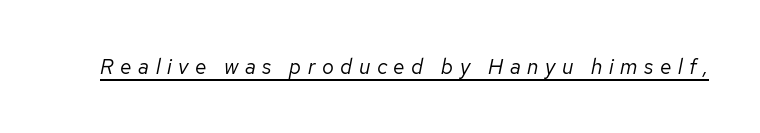
Someone cranked the tracking dial way up on this one. Notice how the stems are inclined rather than vertical — that's the hallmark of italics. These characters rest on top of a visible drawn line. The strokes are not fattened; the text isn't bold.
